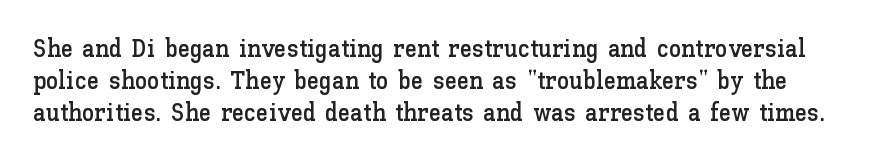
The image shows 25 px text type, upright; set normal line spacing (1.28x), normal letter spacing, not underlined.
